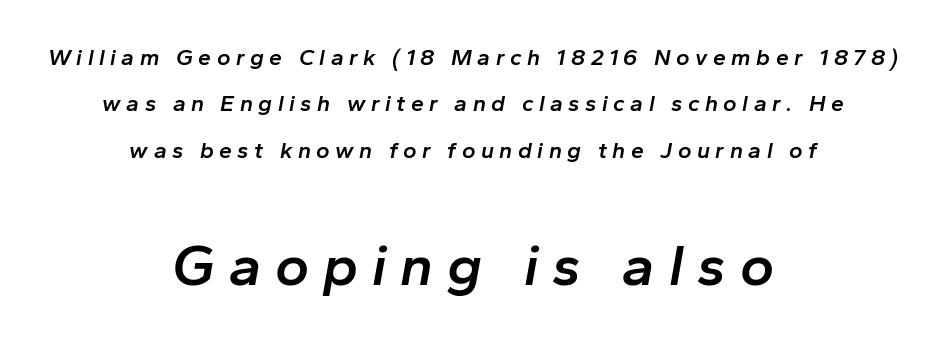
What's the leading like? Stretched, with rows far apart. No word sits above an underline. The letters advance in unequal steps, a hallmark of proportional type. Italic? Definitely — the glyphs are oblique. The face used here is rendered with a markedly widened letterfit. Is the block centered? Yes — each line is placed symmetrically about the middle.
